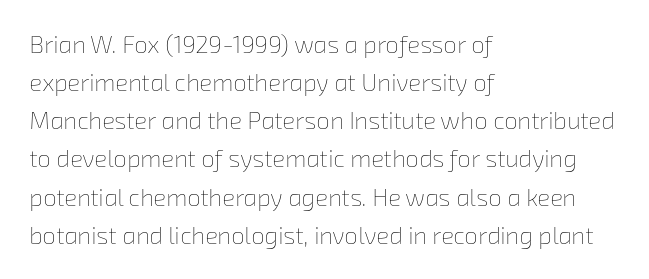
The space beneath each line is pristine and unruled. A normal amount of white space separates one row of letters from the next. Stem width sits at or under what a default text font uses. Alignment: flush left. Tracking here is standard; glyphs follow each other at the usual distance.
